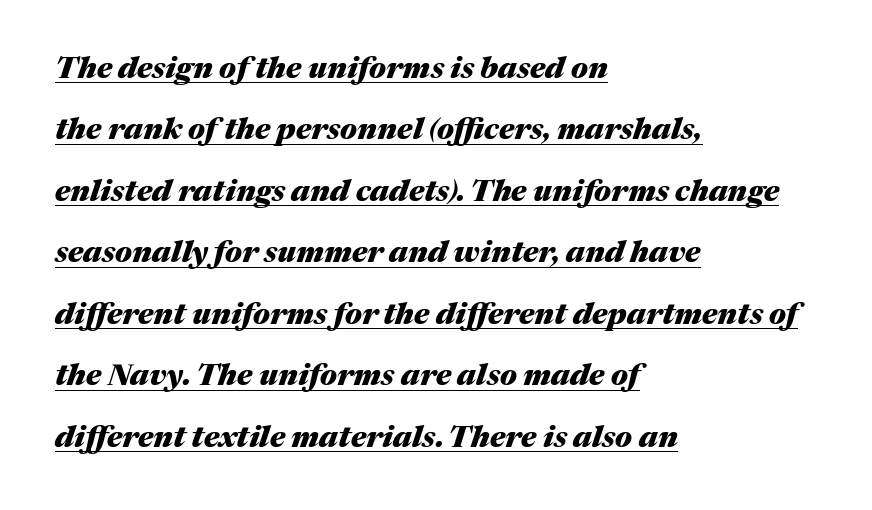
Q: Is the text bold? A: Yes.
Q: Is the text italic (slanted)? A: Yes, it leans right by about 17 degrees.
Q: Is the text underlined? A: Yes.
Q: How is the paragraph aligned? A: Left-aligned.
Q: Is the spacing between letters normal or unusually wide? A: Normal.
Q: Is the spacing between lines tight, normal or loose? A: Loose.
Q: Width (condensed, normal, or wide)? A: Normal.
Q: Stroke contrast? A: Medium.
Q: x-height? A: Medium.
Q: Monospaced? A: No.
